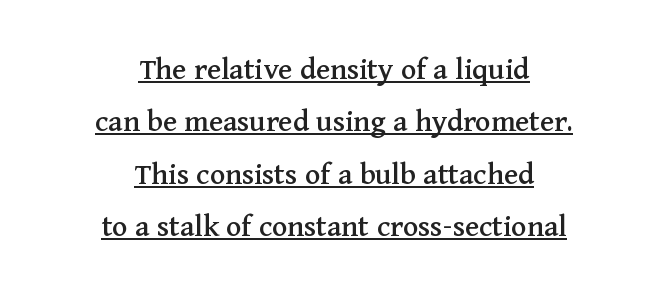
The image shows 32 px serif type, upright; set centered, normal line spacing (1.64x), normal letter spacing, underlined; medium stroke contrast and a medium x-height.
